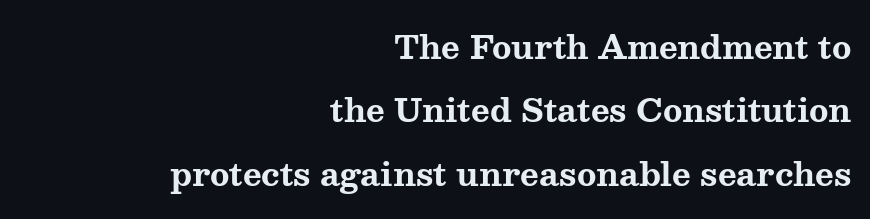
Q: Is the text bold? A: Yes.
Q: Is the text italic (slanted)? A: No, it is upright.
Q: Is the typeface a serif or a sans-serif typeface? A: Serif.
Q: Is the text underlined? A: No.
Q: How is the paragraph aligned? A: Right-aligned.
Q: Is the spacing between letters normal or unusually wide? A: Normal.
Q: Is the spacing between lines tight, normal or loose? A: Loose.
Q: Width (condensed, normal, or wide)? A: Wide.
Q: Stroke contrast? A: Medium.
Q: x-height? A: Medium.
Q: Monospaced? A: No.
